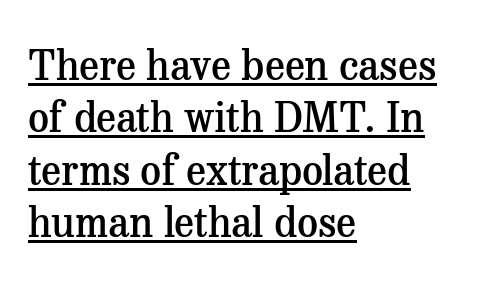
Q: Is the text bold? A: Semi-bold.
Q: Is the text italic (slanted)? A: No, it is upright.
Q: Is the typeface a serif or a sans-serif typeface? A: Serif.
Q: Is the text underlined? A: Yes.
Q: How is the paragraph aligned? A: Left-aligned.
Q: Is the spacing between letters normal or unusually wide? A: Normal.
Q: Is the spacing between lines tight, normal or loose? A: Normal.
Q: Width (condensed, normal, or wide)? A: Normal.
Q: Stroke contrast? A: Medium.
Q: x-height? A: Medium.
Q: Monospaced? A: No.
